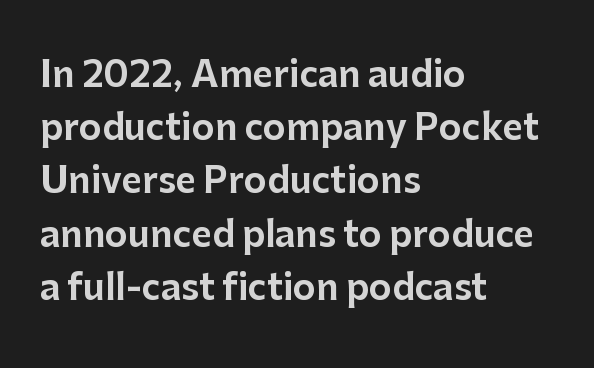
The image shows 35 px sans-serif type, upright; set left-aligned, normal line spacing (1.52x), normal letter spacing, not underlined; low stroke contrast and a medium x-height.
